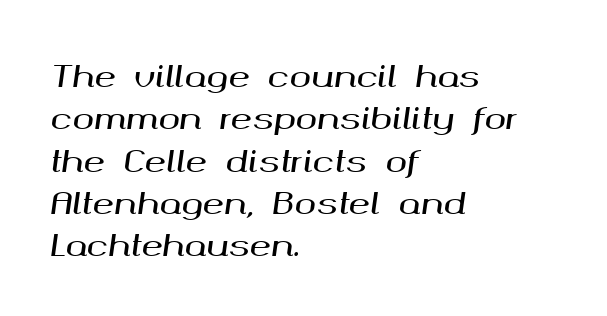
{"italic": "yes", "lean": "right", "slant_degrees": 8, "width": "wide", "stroke_contrast": "medium", "x_height": "medium", "monospaced": "no", "underline": "no", "align": "left", "line_spacing": "normal", "line_spacing_ratio": 1.46, "letter_spacing": "normal", "letter_spacing_em": 0.0, "glyph_px": 29}
